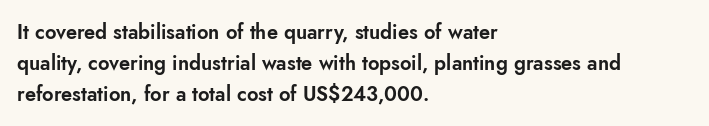
{"italic": "no", "underline": "no", "align": "left", "line_spacing": "normal", "line_spacing_ratio": 1.55, "letter_spacing": "normal", "letter_spacing_em": 0.0, "glyph_px": 20}
